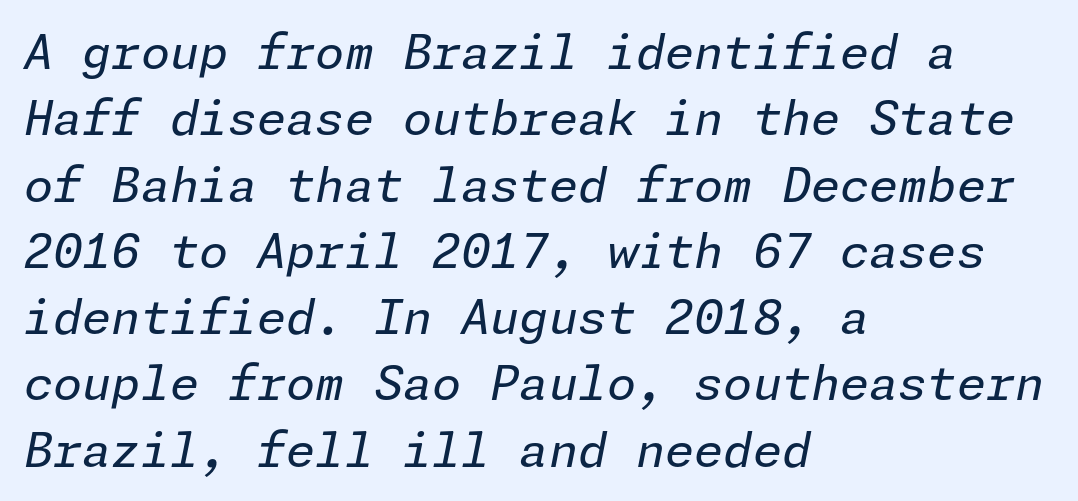
Q: Is the text bold? A: No.
Q: Is the text italic (slanted)? A: Yes, it leans right by about 11 degrees.
Q: Is the text underlined? A: No.
Q: How is the paragraph aligned? A: Left-aligned.
Q: Is the spacing between letters normal or unusually wide? A: Normal.
Q: Is the spacing between lines tight, normal or loose? A: Normal.
Q: Width (condensed, normal, or wide)? A: Normal.
Q: Stroke contrast? A: Low.
Q: x-height? A: Medium.
